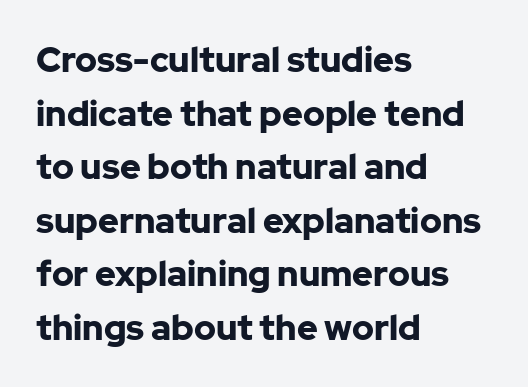
The image shows 35 px bold sans-serif type, upright; set left-aligned, normal line spacing (1.53x), normal letter spacing, not underlined; low stroke contrast and a medium x-height.
